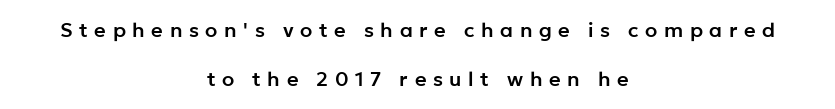
{"italic": "no", "underline": "no", "align": "center", "line_spacing": "loose", "line_spacing_ratio": 2.45, "letter_spacing": "wide", "letter_spacing_em": 0.33, "glyph_px": 20}
